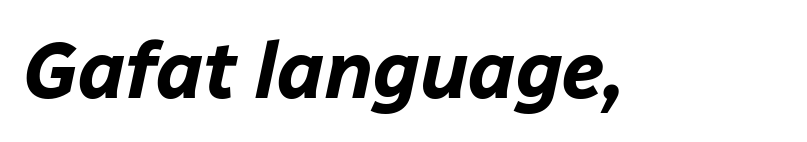
The image shows 79 px bold type, italic (leaning right); set normal letter spacing, not underlined; low stroke contrast and a medium x-height.
